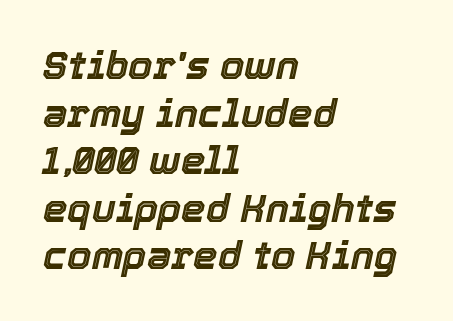
It's the slanting kind of type. This rendering features lettering with no underline. Short note: letters normally spaced. Do the characters align in a grid? No, the font is proportional. The lines in this sample share a left origin and differ only in where they stop.
